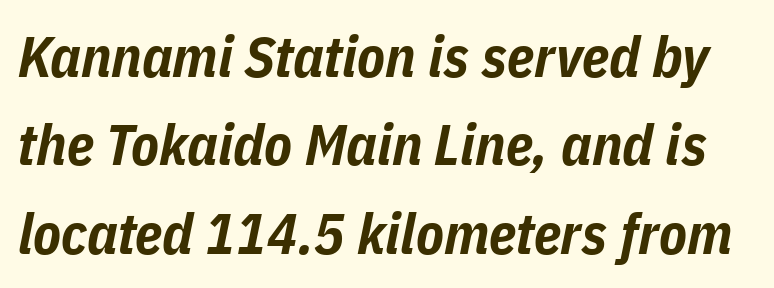
Q: Is the text bold? A: Yes.
Q: Is the text italic (slanted)? A: Yes, it leans right by about 11 degrees.
Q: Is the text underlined? A: No.
Q: Is the spacing between letters normal or unusually wide? A: Normal.
Q: Is the spacing between lines tight, normal or loose? A: Normal.
Q: Width (condensed, normal, or wide)? A: Condensed.
Q: Stroke contrast? A: Low.
Q: x-height? A: Medium.
Q: Monospaced? A: No.
